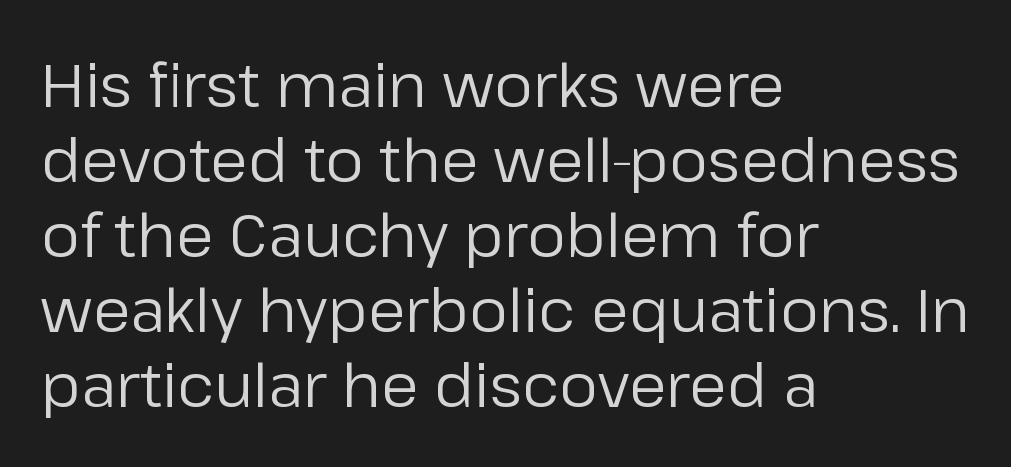
Q: Is the text bold? A: No.
Q: Is the text italic (slanted)? A: No, it is upright.
Q: Is the typeface a serif or a sans-serif typeface? A: Sans-serif.
Q: Is the text underlined? A: No.
Q: How is the paragraph aligned? A: Left-aligned.
Q: Is the spacing between letters normal or unusually wide? A: Normal.
Q: Width (condensed, normal, or wide)? A: Normal.
Q: Stroke contrast? A: Low.
Q: x-height? A: Medium.
Q: Monospaced? A: No.
